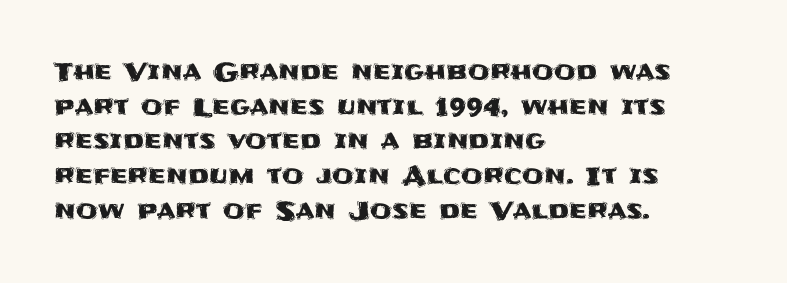
{"italic": "no", "underline": "no", "align": "left", "line_spacing": "normal", "line_spacing_ratio": 1.39, "letter_spacing": "normal", "letter_spacing_em": 0.0, "glyph_px": 25}
